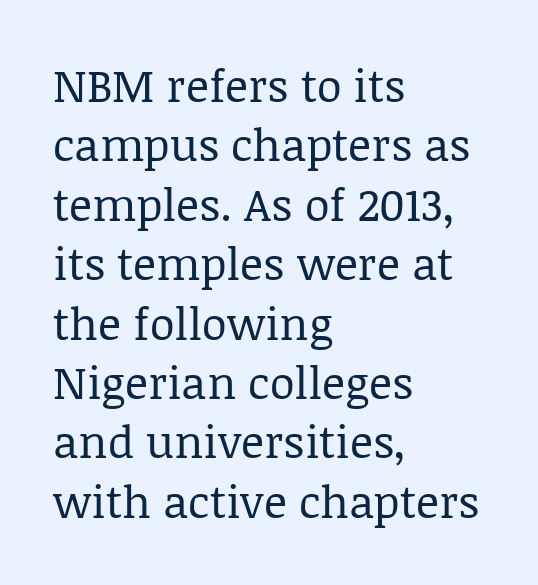
{"serif": "yes", "italic": "no", "bold": "no", "weight": "regular", "width": "normal", "stroke_contrast": "low", "x_height": "large", "monospaced": "no", "underline": "no", "align": "left", "line_spacing": "normal", "line_spacing_ratio": 1.32, "letter_spacing": "normal", "letter_spacing_em": 0.0, "glyph_px": 45}
